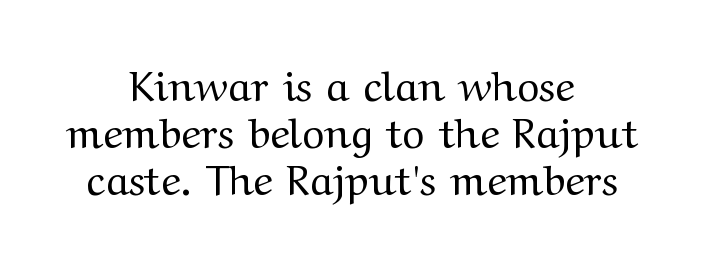
The image shows 42 px regular-weight, wide serif type, upright; set centered, tight line spacing (1.12x), normal letter spacing, not underlined; medium stroke contrast and a medium x-height.
